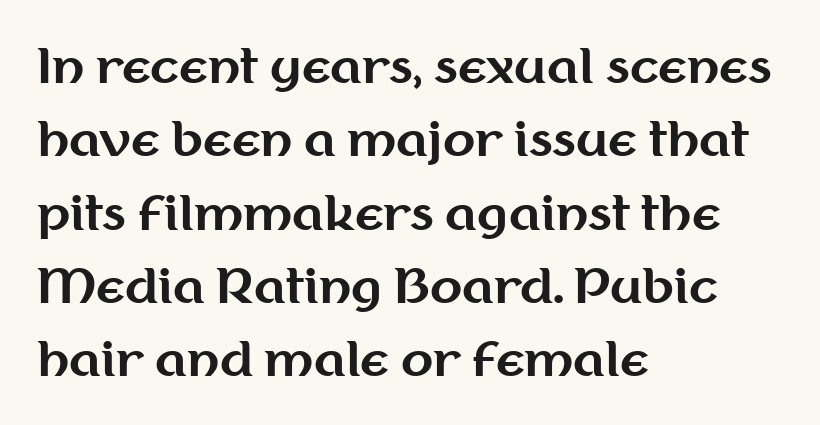
Q: Is the text bold? A: Yes.
Q: Is the text italic (slanted)? A: No, it is upright.
Q: Is the typeface a serif or a sans-serif typeface? A: Sans-serif.
Q: Is the text underlined? A: No.
Q: How is the paragraph aligned? A: Left-aligned.
Q: Is the spacing between letters normal or unusually wide? A: Normal.
Q: Is the spacing between lines tight, normal or loose? A: Normal.
Q: Width (condensed, normal, or wide)? A: Normal.
Q: Stroke contrast? A: Medium.
Q: x-height? A: Medium.
Q: Monospaced? A: No.
